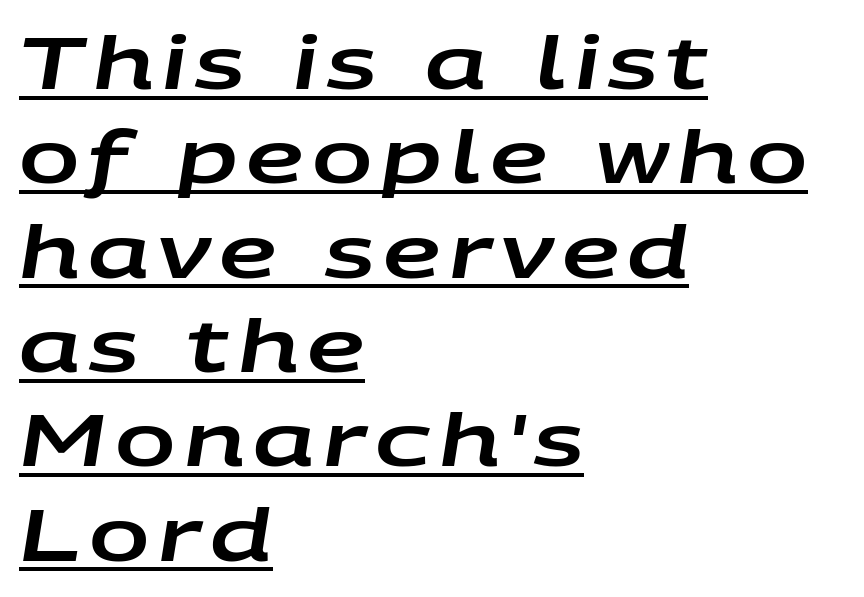
The image shows 72 px wide type, italic (leaning right); set left-aligned, normal line spacing (1.31x), underlined; low stroke contrast and a large x-height.
